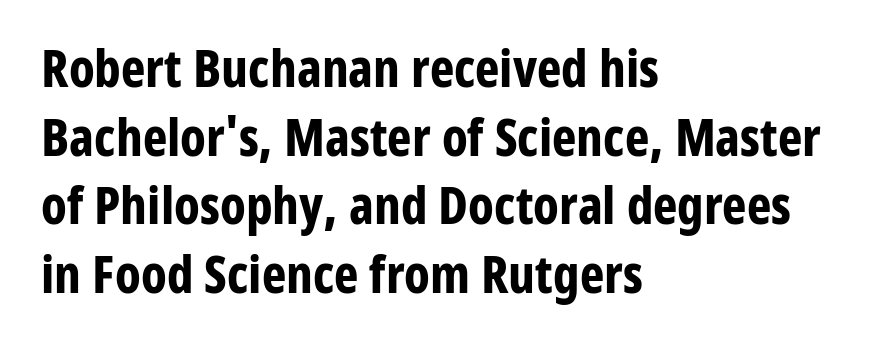
The image shows 52 px bold, condensed sans-serif type, upright; set left-aligned, normal line spacing (1.32x), normal letter spacing, not underlined; low stroke contrast and a medium x-height.
